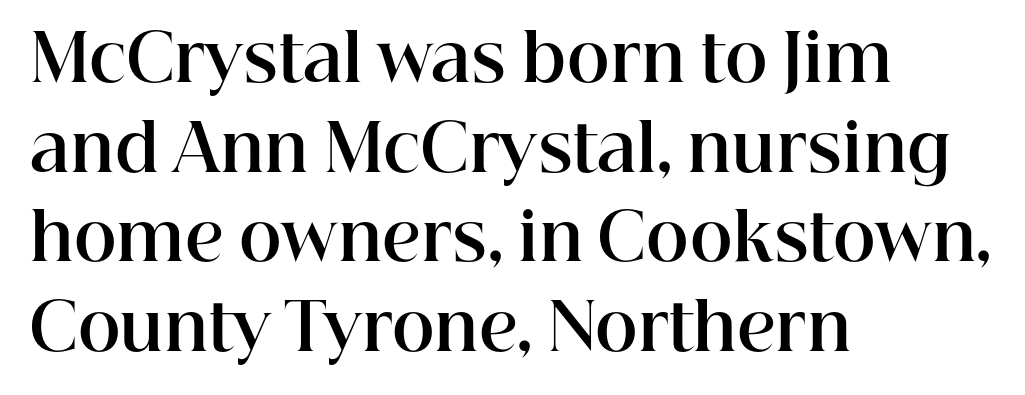
The image shows 65 px bold serif type, upright; set left-aligned, normal line spacing (1.38x), normal letter spacing, not underlined; high stroke contrast and a medium x-height.
